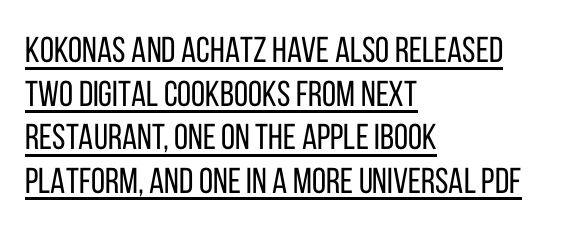
The image shows 36 px regular-weight, condensed sans-serif type, upright; set left-aligned, line spacing 1.21x, normal letter spacing, underlined; low stroke contrast and a large x-height.
